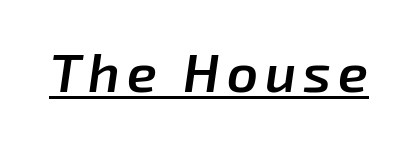
{"italic": "yes", "lean": "right", "slant_degrees": 8, "bold": "semi", "weight": "semibold", "width": "normal", "stroke_contrast": "low", "x_height": "medium", "monospaced": "no", "underline": "yes", "glyph_px": 54}
